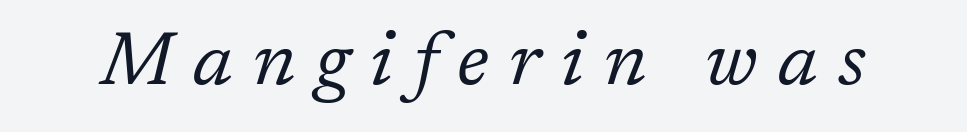
The image shows 75 px regular-weight serif type, italic (leaning right); set unusually wide letter spacing (+0.27 em), not underlined; low stroke contrast and a medium x-height.
